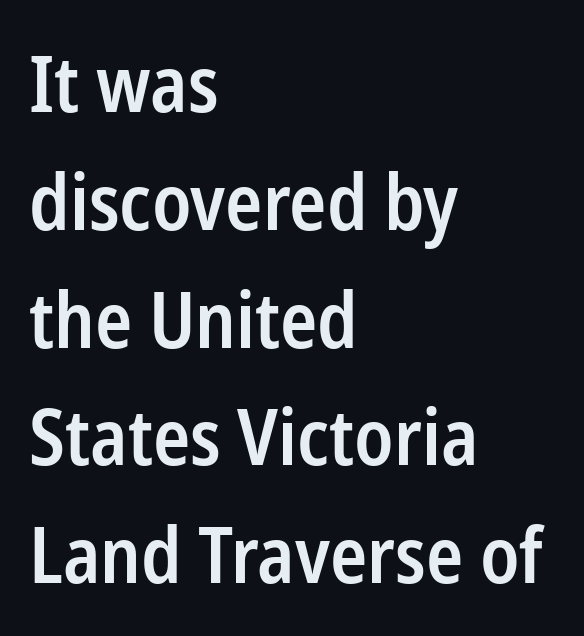
{"serif": "no", "italic": "no", "bold": "semi", "weight": "semibold", "width": "condensed", "stroke_contrast": "low", "x_height": "medium", "monospaced": "no", "underline": "no", "align": "left", "line_spacing": "normal", "line_spacing_ratio": 1.53, "letter_spacing": "normal", "letter_spacing_em": 0.0, "glyph_px": 77}
